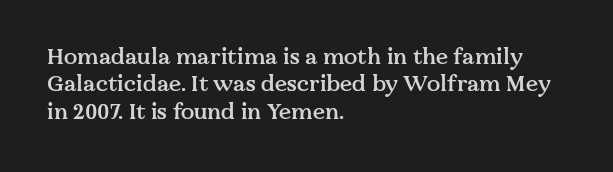
Q: Is the text bold? A: Semi-bold.
Q: Is the text italic (slanted)? A: No, it is upright.
Q: Is the text underlined? A: No.
Q: How is the paragraph aligned? A: Left-aligned.
Q: Is the spacing between letters normal or unusually wide? A: Normal.
Q: Is the spacing between lines tight, normal or loose? A: Normal.
